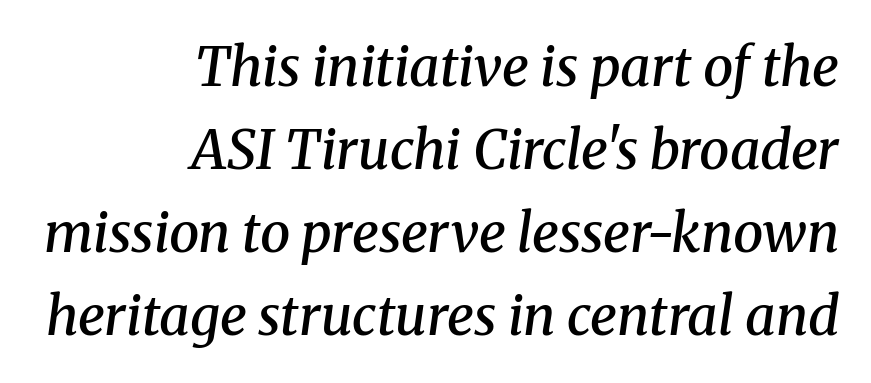
{"serif": "yes", "italic": "yes", "lean": "right", "slant_degrees": 8, "bold": "semi", "weight": "semibold", "width": "normal", "stroke_contrast": "medium", "x_height": "medium", "monospaced": "no", "underline": "no", "align": "right", "line_spacing": "normal", "line_spacing_ratio": 1.54, "letter_spacing": "normal", "letter_spacing_em": 0.0, "glyph_px": 54}
